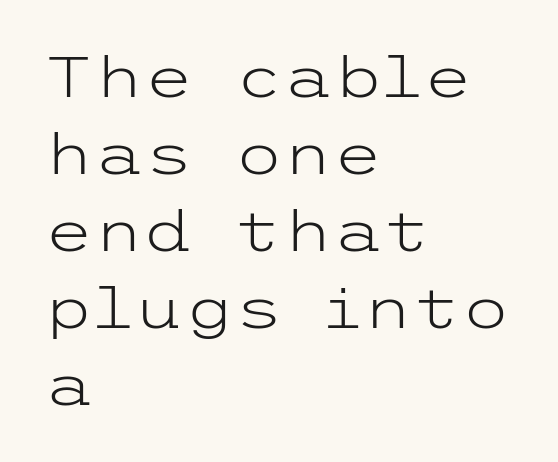
The image shows 57 px light, wide sans-serif type, upright; set left-aligned, normal line spacing (1.35x), normal letter spacing, not underlined; low stroke contrast and a medium x-height.
